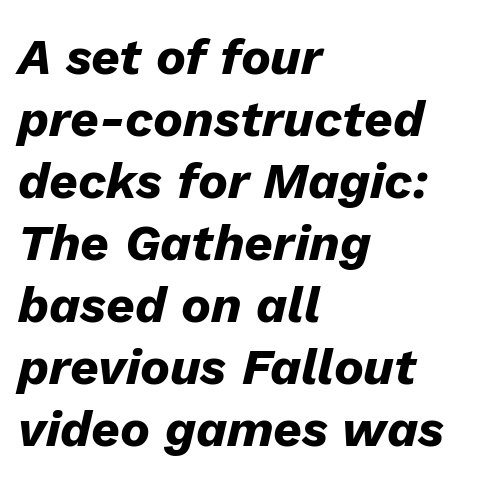
Tracking value appears to be zero — textbook default spacing. The area under the type is left untouched. Is this a fixed-width face? No — the glyphs have proportional, varying widths. Slant detected: the letters are inclined. Students, this is bold: see how much ink each stroke carries.
